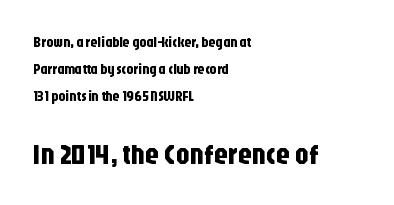
{"serif": "no", "italic": "no", "width": "condensed", "stroke_contrast": "low", "x_height": "large", "monospaced": "no", "underline": "no", "align": "left", "line_spacing": "loose", "line_spacing_ratio": 1.92, "letter_spacing": "normal", "letter_spacing_em": 0.0, "larger_block": "second", "size_ratio": 2.0, "glyph_px": 28}
